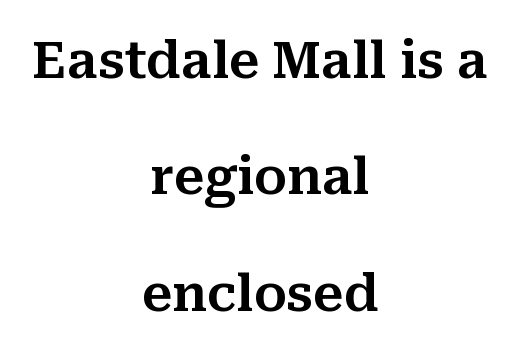
{"serif": "yes", "italic": "no", "width": "normal", "stroke_contrast": "medium", "x_height": "medium", "monospaced": "no", "underline": "no", "align": "center", "line_spacing": "loose", "line_spacing_ratio": 2.33, "letter_spacing": "normal", "letter_spacing_em": 0.0, "glyph_px": 50}
